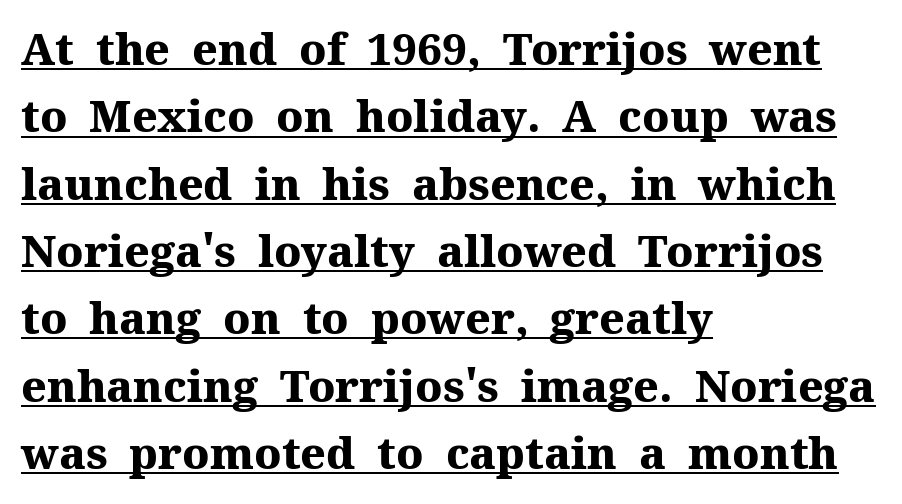
The image shows 44 px heavy serif type, upright; set left-aligned, normal line spacing (1.53x), normal letter spacing, underlined; medium stroke contrast and a medium x-height.
